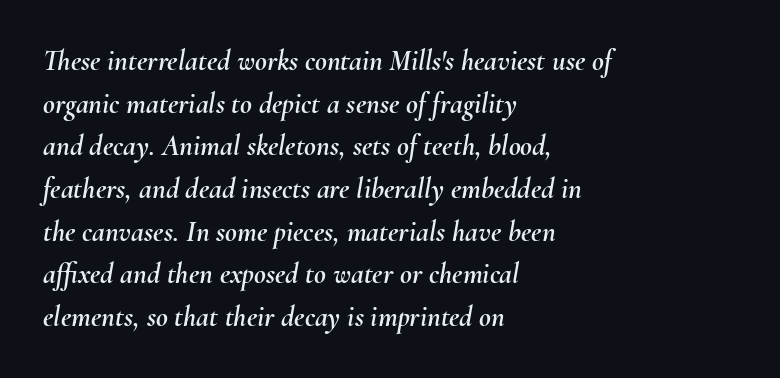
Q: Is the text italic (slanted)? A: Yes, it leans right by about 10 degrees.
Q: Is the text underlined? A: No.
Q: How is the paragraph aligned? A: Left-aligned.
Q: Is the spacing between letters normal or unusually wide? A: Normal.
Q: Is the spacing between lines tight, normal or loose? A: Normal.
Q: Width (condensed, normal, or wide)? A: Normal.
Q: Stroke contrast? A: Medium.
Q: x-height? A: Small.
Q: Monospaced? A: No.
